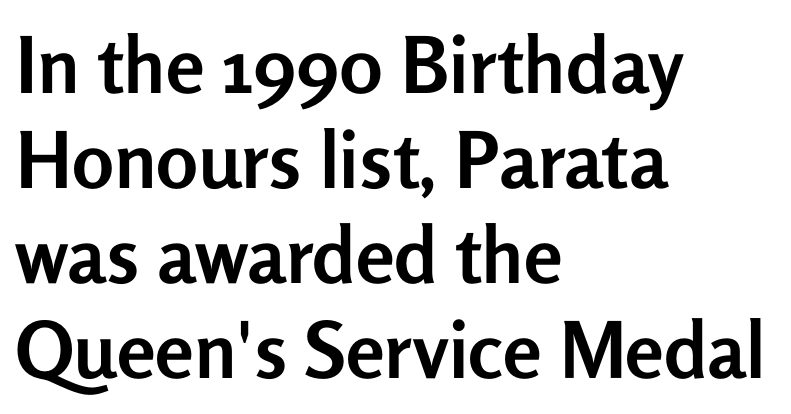
{"serif": "no", "italic": "no", "bold": "yes", "weight": "semibold", "width": "normal", "stroke_contrast": "low", "x_height": "medium", "monospaced": "no", "underline": "no", "align": "left", "line_spacing_ratio": 1.22, "letter_spacing": "normal", "letter_spacing_em": 0.0, "glyph_px": 78}
